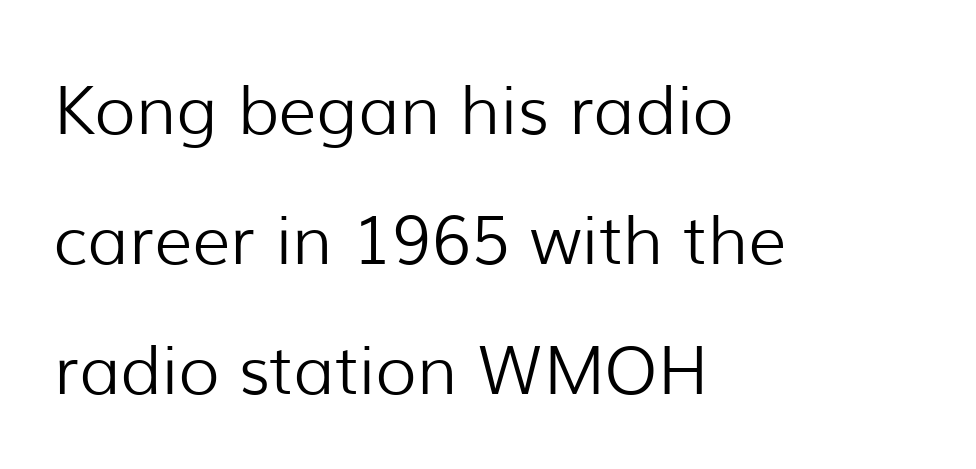
Q: Is the text bold? A: No.
Q: Is the text italic (slanted)? A: No, it is upright.
Q: Is the typeface a serif or a sans-serif typeface? A: Sans-serif.
Q: Is the text underlined? A: No.
Q: How is the paragraph aligned? A: Left-aligned.
Q: Is the spacing between letters normal or unusually wide? A: Normal.
Q: Is the spacing between lines tight, normal or loose? A: Loose.
Q: Width (condensed, normal, or wide)? A: Normal.
Q: Stroke contrast? A: Low.
Q: x-height? A: Medium.
Q: Monospaced? A: No.
